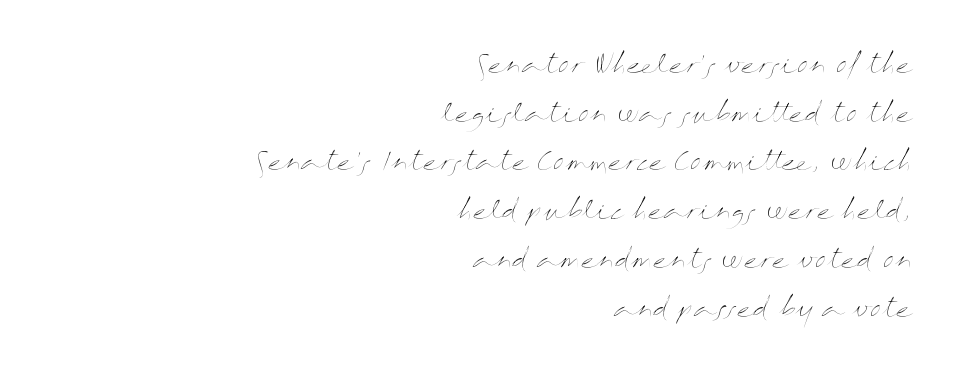
This rendering leaves character spacing at its baseline value. Just letters on the line, the space beneath them empty. Summary of weight: not heavy and not bold. One-word summary of the alignment: right. This sample trades compactness for vertical openness between lines.
